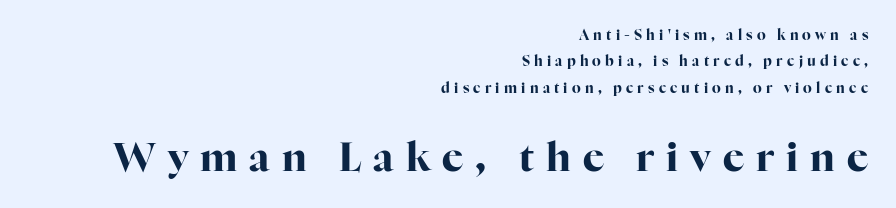
The image shows 40 px bold serif type, upright; set right-aligned, line spacing 1.89x, unusually wide letter spacing (+0.3 em), not underlined; the second (bottom) block is 2.86x larger; high stroke contrast and a medium x-height.
